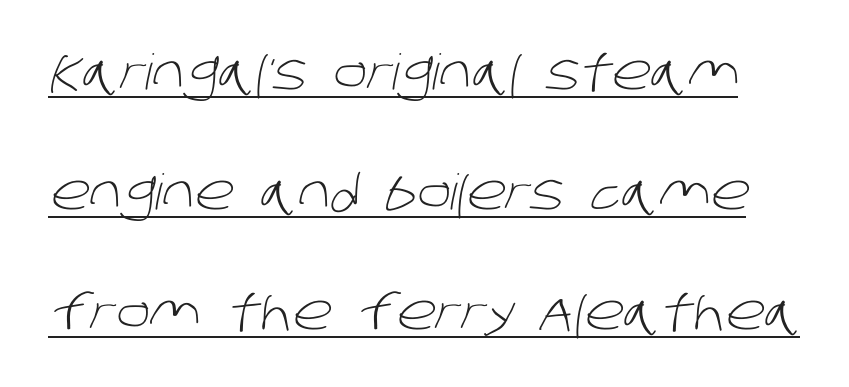
{"serif": "no", "bold": "no", "weight": "light", "width": "normal", "stroke_contrast": "low", "x_height": "large", "monospaced": "no", "underline": "yes", "line_spacing": "loose", "line_spacing_ratio": 2.45, "letter_spacing": "normal", "letter_spacing_em": 0.0, "glyph_px": 49}
